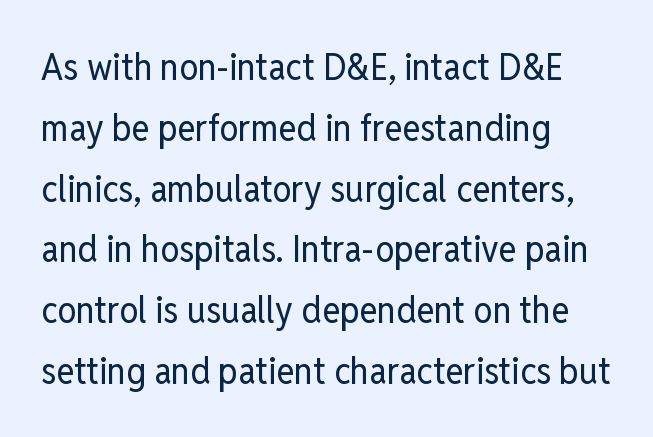
Regarding serifs, this sample does without them. You could not count columns in this text — the font is proportionally spaced. Inter-character spacing is left at the font's built-in metrics. The font's upright variant was chosen for this text. How would I describe the line gaps? Plain and ordinary.
